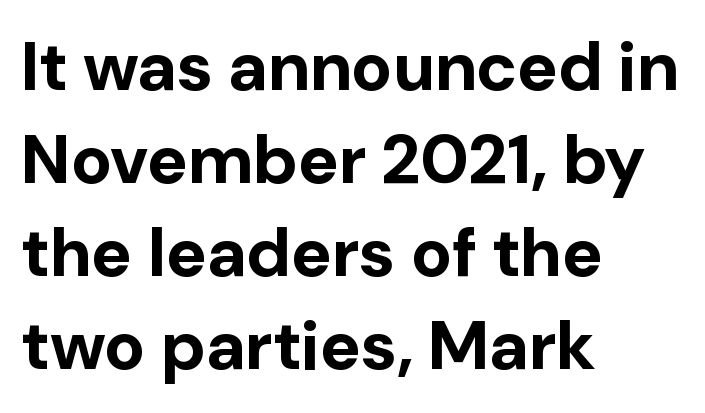
The passage shown is typed in a proportional face where columns would drift. Short note: letters normally spaced. A student would call this left alignment; a typographer would say flush left, rag right. Bold? Absolutely — the strokes are thick and heavy.
